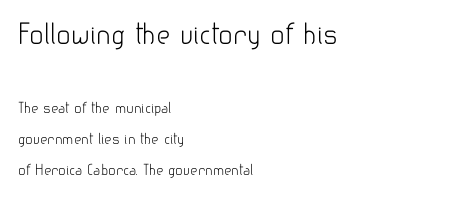
The image shows 27 px text type, upright; set left-aligned, loose line spacing (2.23x), normal letter spacing, not underlined; the first (top) block is 1.93x larger.
